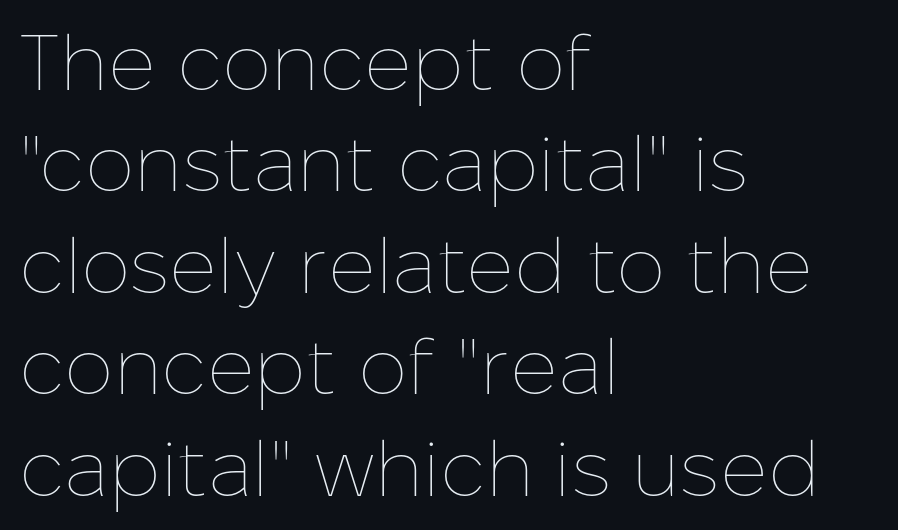
All the whitespace from short lines collects on the right. A typesetter would mark this as roman, not italic. Caption: standard tracking, unaltered. Words float on clear page, feet unadorned. The strokes are not fattened; the text isn't bold.
